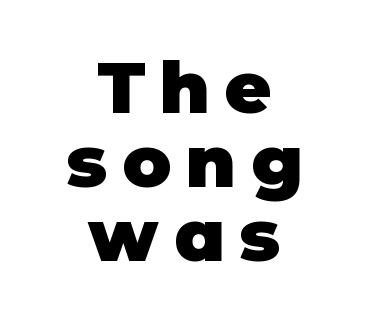
Q: Is the text bold? A: Yes.
Q: Is the text italic (slanted)? A: No, it is upright.
Q: Is the typeface a serif or a sans-serif typeface? A: Sans-serif.
Q: Is the text underlined? A: No.
Q: How is the paragraph aligned? A: Centered.
Q: Is the spacing between letters normal or unusually wide? A: Unusually wide.
Q: Is the spacing between lines tight, normal or loose? A: Tight.
Q: Width (condensed, normal, or wide)? A: Normal.
Q: Stroke contrast? A: Low.
Q: x-height? A: Large.
Q: Monospaced? A: No.
